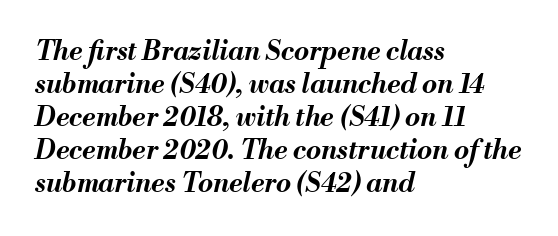
Q: Is the text bold? A: Yes.
Q: Is the text italic (slanted)? A: Yes, it leans right by about 13 degrees.
Q: Is the text underlined? A: No.
Q: How is the paragraph aligned? A: Left-aligned.
Q: Is the spacing between letters normal or unusually wide? A: Normal.
